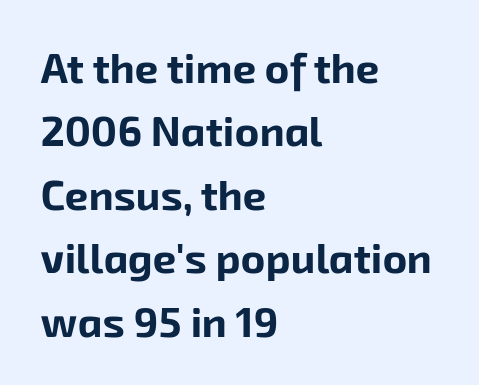
Q: Is the text bold? A: Yes.
Q: Is the typeface a serif or a sans-serif typeface? A: Sans-serif.
Q: Is the text underlined? A: No.
Q: How is the paragraph aligned? A: Left-aligned.
Q: Is the spacing between letters normal or unusually wide? A: Normal.
Q: Is the spacing between lines tight, normal or loose? A: Normal.
Q: Width (condensed, normal, or wide)? A: Normal.
Q: Stroke contrast? A: Low.
Q: x-height? A: Medium.
Q: Monospaced? A: No.
